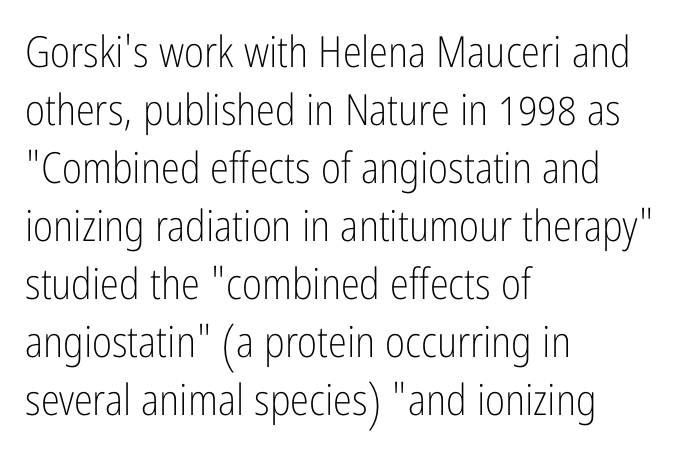
One-word summary of the alignment: left. In terms of posture, this sample is upright. Is this a heavy cut? Hardly; it is regular or lighter. Quick note: underline off.
